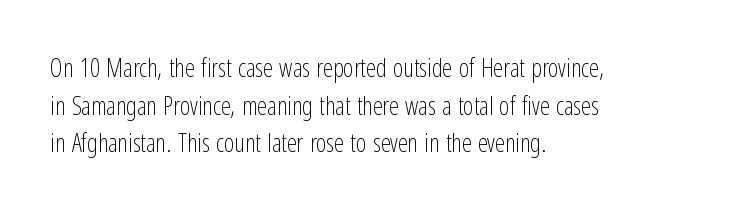
{"italic": "no", "bold": "no", "underline": "no", "align": "left", "line_spacing": "normal", "line_spacing_ratio": 1.51, "letter_spacing": "normal", "letter_spacing_em": 0.0, "glyph_px": 25}
